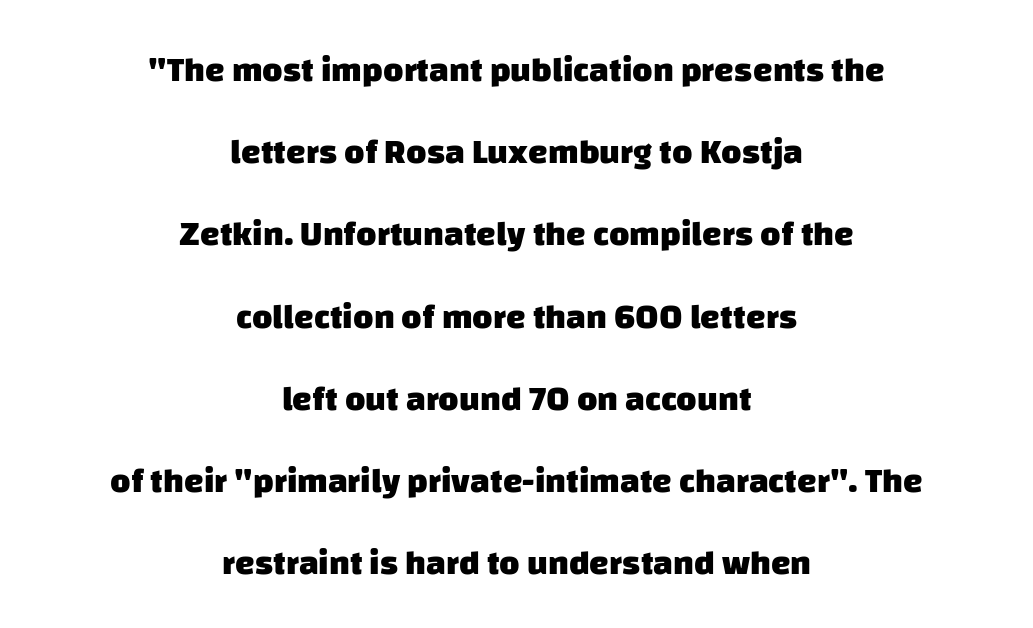
The glyphs have the mass of a bold cut. Underline: absent. Compared with a flush-left layout, this one balances lines on the center instead. Glyph-to-glyph distance matches everyday printed text. Baseline-to-baseline distance is far greater than the letter height. This rendering employs a face without finishing strokes, i.e., a sans-serif.
